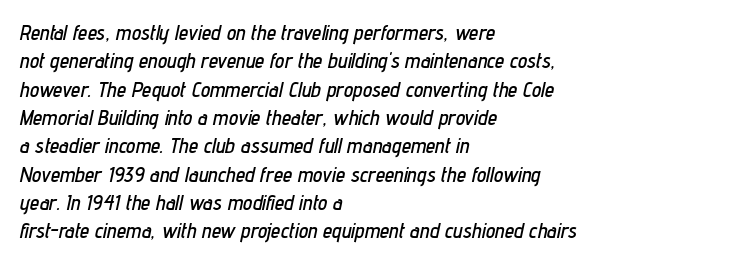
{"italic": "yes", "lean": "right", "slant_degrees": 12, "underline": "no", "align": "left", "line_spacing": "normal", "line_spacing_ratio": 1.35, "letter_spacing": "normal", "letter_spacing_em": 0.0, "glyph_px": 21}
